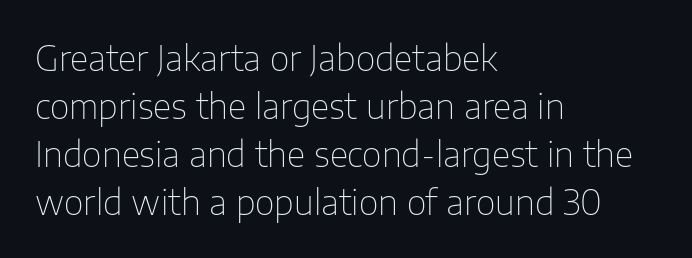
The image shows 34 px thin sans-serif type, upright; set left-aligned, normal line spacing (1.41x), normal letter spacing, not underlined; low stroke contrast and a medium x-height.
